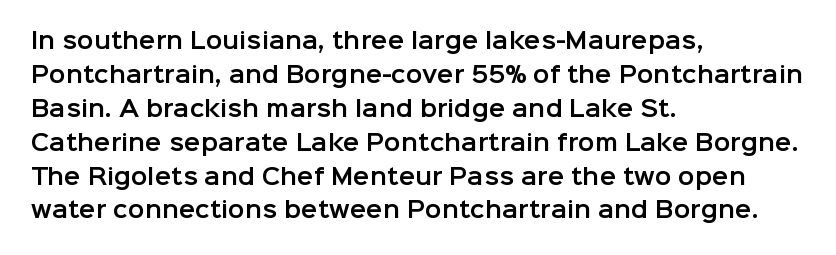
Inter-character spacing is left at the font's built-in metrics. A bare baseline throughout the passage. The typography opts for an upright posture over an oblique one. Casual observation: everything's shoved over to the left.
